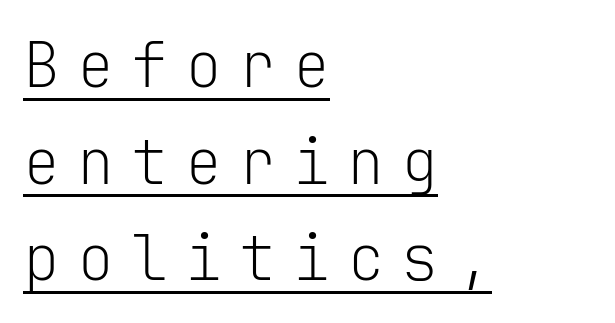
The image shows 62 px light sans-serif type, upright, monospaced; set left-aligned, normal line spacing (1.56x), unusually wide letter spacing (+0.27 em), underlined; low stroke contrast and a medium x-height.
